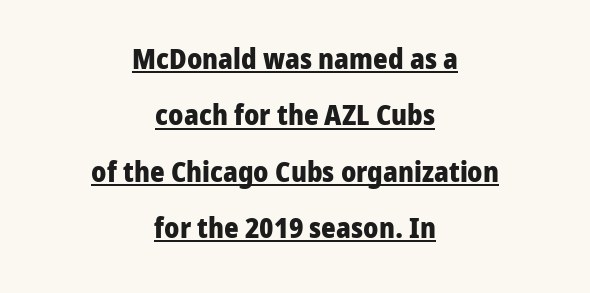
Q: Is the text bold? A: Yes.
Q: Is the text italic (slanted)? A: No, it is upright.
Q: Is the typeface a serif or a sans-serif typeface? A: Sans-serif.
Q: Is the text underlined? A: Yes.
Q: How is the paragraph aligned? A: Centered.
Q: Is the spacing between letters normal or unusually wide? A: Normal.
Q: Is the spacing between lines tight, normal or loose? A: Loose.
Q: Width (condensed, normal, or wide)? A: Normal.
Q: Stroke contrast? A: Low.
Q: x-height? A: Medium.
Q: Monospaced? A: No.
